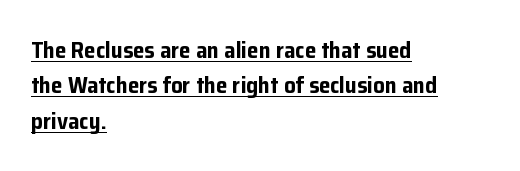
{"italic": "no", "bold": "yes", "underline": "yes", "align": "left", "line_spacing": "normal", "line_spacing_ratio": 1.54, "letter_spacing": "normal", "letter_spacing_em": 0.0, "glyph_px": 23}
